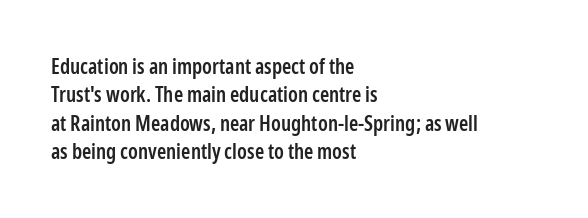
{"italic": "no", "bold": "semi", "underline": "no", "align": "left", "line_spacing": "normal", "line_spacing_ratio": 1.35, "letter_spacing": "normal", "letter_spacing_em": 0.0, "glyph_px": 21}
